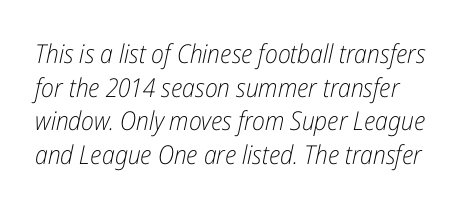
The passage shown is not underscored anywhere. The lettering tilts uniformly, giving the passage an italic look. The vertical gap from one line to the next is medium. This sample uses plain, unmodified letter spacing.
